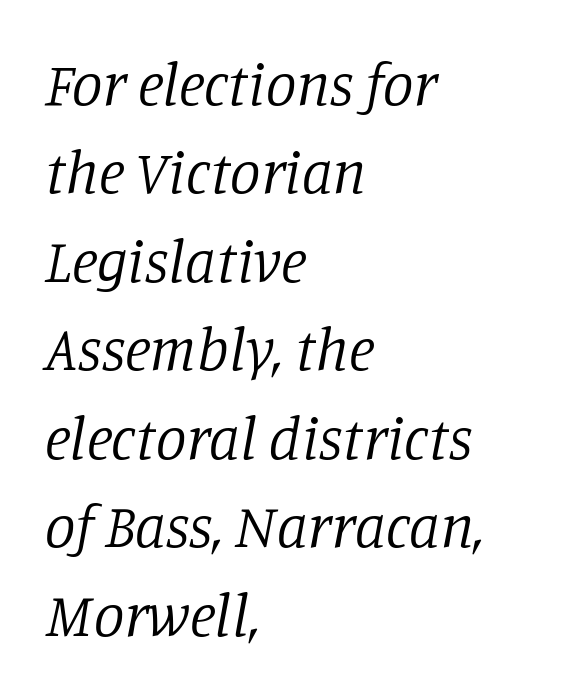
Q: Is the text bold? A: No.
Q: Is the text italic (slanted)? A: Yes, it leans right by about 11 degrees.
Q: Is the typeface a serif or a sans-serif typeface? A: Serif.
Q: Is the text underlined? A: No.
Q: How is the paragraph aligned? A: Left-aligned.
Q: Is the spacing between letters normal or unusually wide? A: Normal.
Q: Is the spacing between lines tight, normal or loose? A: Normal.
Q: Width (condensed, normal, or wide)? A: Normal.
Q: Stroke contrast? A: Low.
Q: x-height? A: Large.
Q: Monospaced? A: No.
